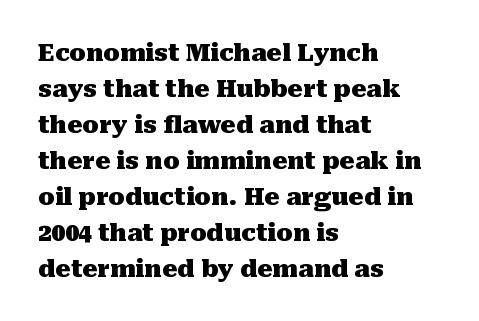
The image shows 24 px bold type, upright; set left-aligned, normal line spacing (1.5x), normal letter spacing, not underlined.
